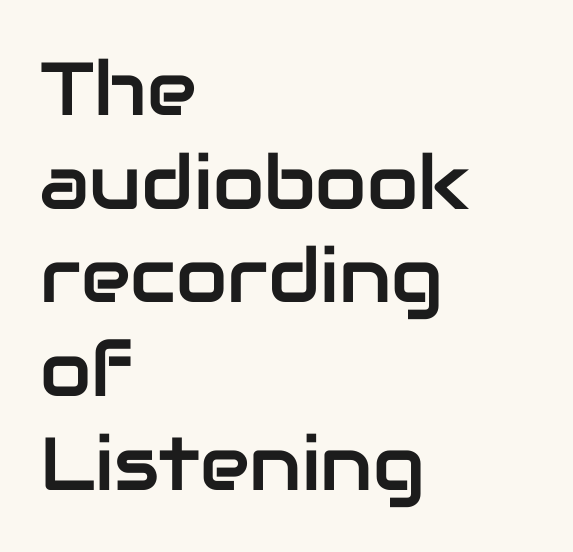
Q: Is the text italic (slanted)? A: No, it is upright.
Q: Is the typeface a serif or a sans-serif typeface? A: Sans-serif.
Q: Is the text underlined? A: No.
Q: How is the paragraph aligned? A: Left-aligned.
Q: Is the spacing between letters normal or unusually wide? A: Normal.
Q: Is the spacing between lines tight, normal or loose? A: Normal.
Q: Width (condensed, normal, or wide)? A: Normal.
Q: Stroke contrast? A: Low.
Q: x-height? A: Medium.
Q: Monospaced? A: No.
